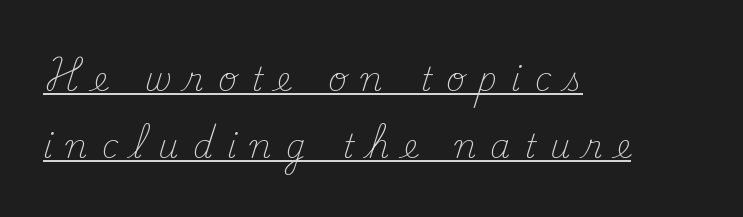
The image shows 32 px light serif type; set left-aligned, loose line spacing (2.09x), unusually wide letter spacing (+0.43 em), underlined; medium stroke contrast and a small x-height.
